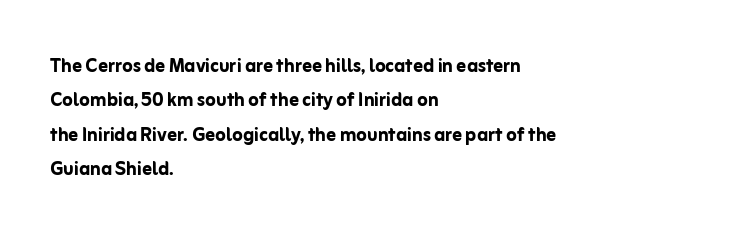
Q: Is the text bold? A: Yes.
Q: Is the text italic (slanted)? A: No, it is upright.
Q: Is the text underlined? A: No.
Q: How is the paragraph aligned? A: Left-aligned.
Q: Is the spacing between letters normal or unusually wide? A: Normal.
Q: Is the spacing between lines tight, normal or loose? A: Normal.
